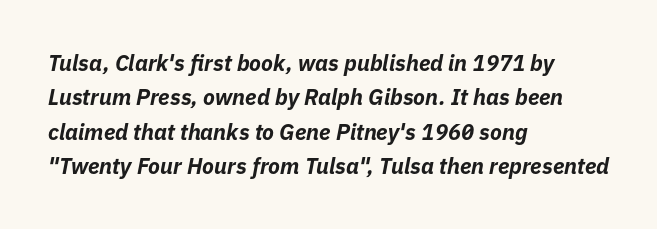
These lines were composed using italics. Short note: letters normally spaced. The lines are quadded left. Is there much room between lines? A standard amount, neither cramped nor airy.
